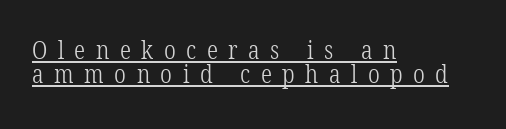
Stems here are at most as thick as an everyday book face. You can see a thin bar hugging the bottom of the glyphs. Horizontally, the lines are justified to the leading edge only. Each word looks stretched out because of the extra space between its letters.
